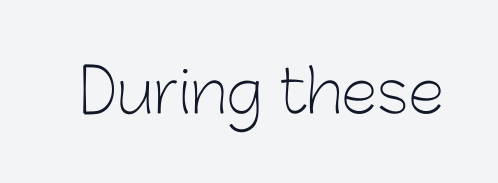
{"serif": "no", "italic": "no", "bold": "no", "weight": "light", "width": "normal", "stroke_contrast": "low", "x_height": "medium", "monospaced": "no", "underline": "no", "letter_spacing": "normal", "letter_spacing_em": 0.0, "glyph_px": 59}
